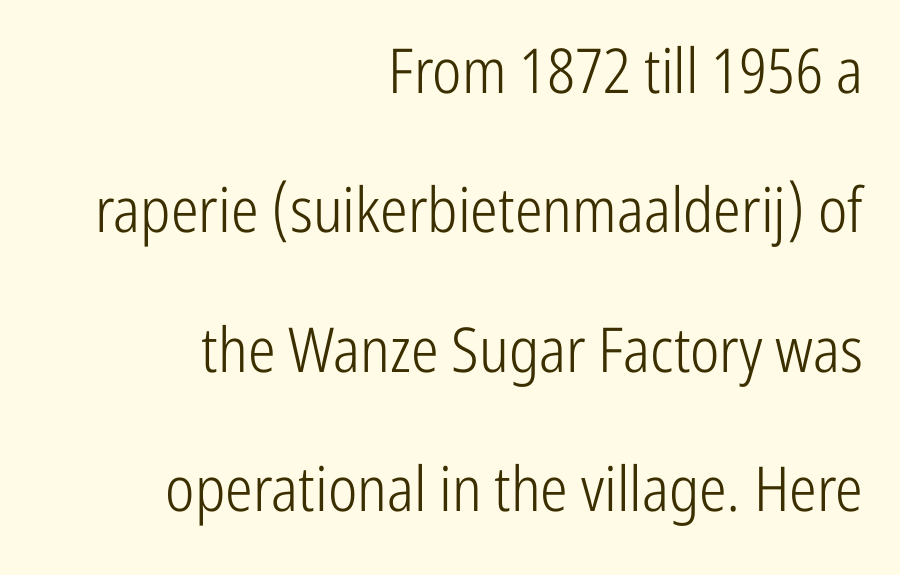
The image shows 62 px light, condensed sans-serif type, upright; set right-aligned, loose line spacing (2.25x), normal letter spacing, not underlined; low stroke contrast and a medium x-height.
